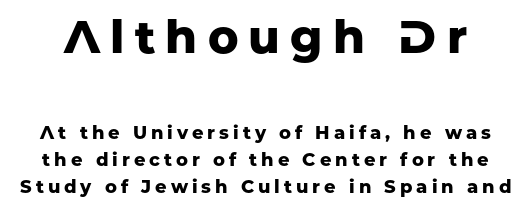
Q: Is the text bold? A: Yes.
Q: Is the text italic (slanted)? A: No, it is upright.
Q: Is the typeface a serif or a sans-serif typeface? A: Sans-serif.
Q: Is the text underlined? A: No.
Q: Is the spacing between letters normal or unusually wide? A: Unusually wide.
Q: Is the spacing between lines tight, normal or loose? A: Normal.
Q: Which block of text is set in a larger size, the first (top) or the second (bottom)? A: The first (top) one.
Q: Width (condensed, normal, or wide)? A: Normal.
Q: Stroke contrast? A: Low.
Q: x-height? A: Medium.
Q: Monospaced? A: No.
